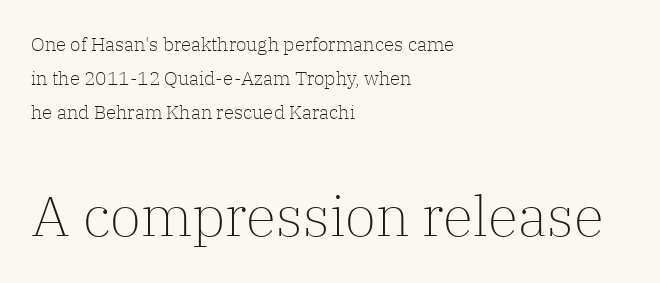
Compared with a centered layout, this one pins lines to the left instead. Vertical stems look standard width or narrower in stroke. Italic? Not at all — the glyphs are vertical. Letters rest on an invisible, unmarked baseline.
